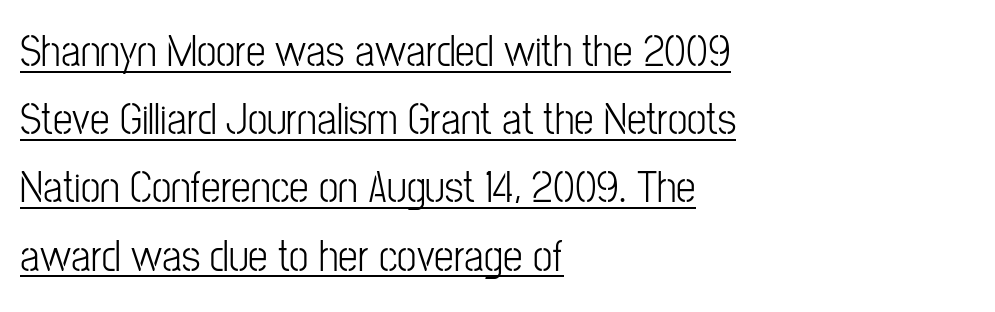
Q: Is the text bold? A: No.
Q: Is the text italic (slanted)? A: No, it is upright.
Q: Is the typeface a serif or a sans-serif typeface? A: Sans-serif.
Q: Is the text underlined? A: Yes.
Q: How is the paragraph aligned? A: Left-aligned.
Q: Is the spacing between letters normal or unusually wide? A: Normal.
Q: Is the spacing between lines tight, normal or loose? A: Normal.
Q: Width (condensed, normal, or wide)? A: Condensed.
Q: Stroke contrast? A: Low.
Q: x-height? A: Medium.
Q: Monospaced? A: No.
